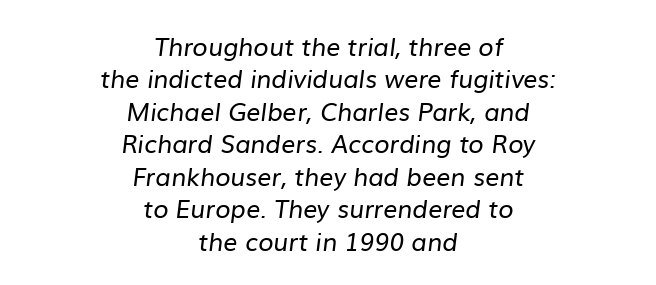
The image shows 25 px text type; set centered, normal line spacing (1.3x), normal letter spacing, not underlined.
